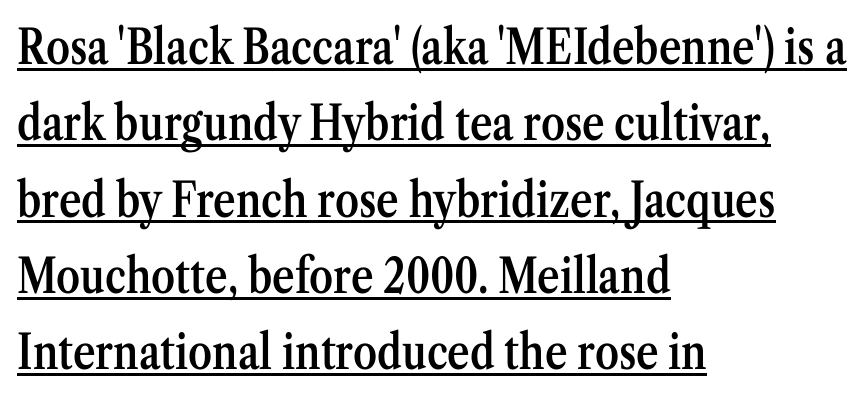
Q: Is the text bold? A: Semi-bold.
Q: Is the text italic (slanted)? A: No, it is upright.
Q: Is the typeface a serif or a sans-serif typeface? A: Serif.
Q: Is the text underlined? A: Yes.
Q: How is the paragraph aligned? A: Left-aligned.
Q: Is the spacing between letters normal or unusually wide? A: Normal.
Q: Is the spacing between lines tight, normal or loose? A: Normal.
Q: Width (condensed, normal, or wide)? A: Condensed.
Q: Stroke contrast? A: Medium.
Q: x-height? A: Medium.
Q: Monospaced? A: No.
